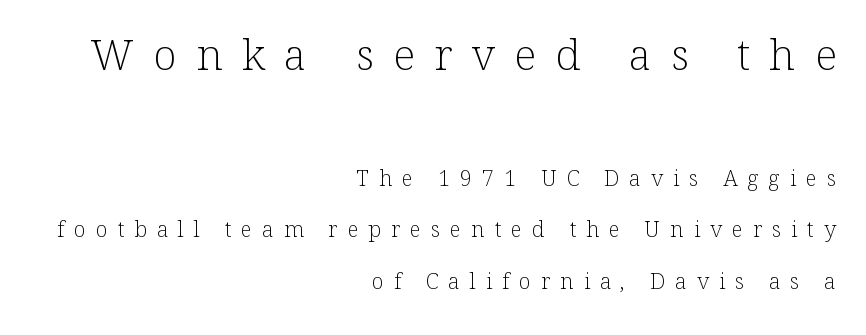
The image shows 43 px light serif type, upright; set right-aligned, loose line spacing (2.34x), unusually wide letter spacing (+0.45 em), not underlined; the first (top) block is 1.95x larger; low stroke contrast and a medium x-height.
